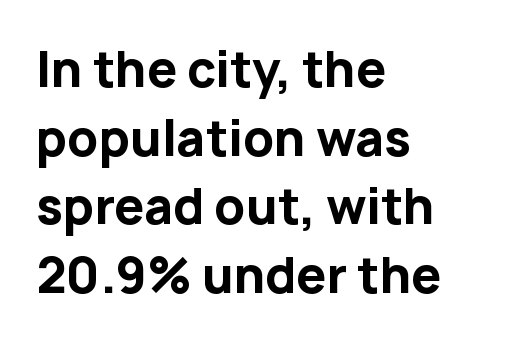
I'd describe the lettering as bold — thick and assertive. Descender tails drop into unmarked territory. The paragraph has a hard left edge and a soft right edge. This sample uses an upright cut, with every glyph sitting square on the baseline. The rendering keeps characters at their native spacing.
